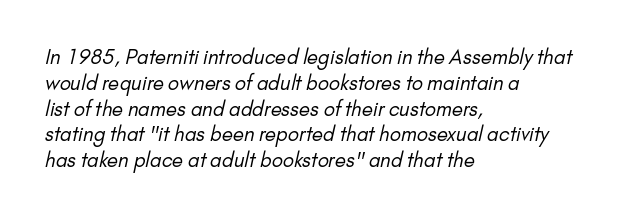
Plain, unruled lines of type. The rendering uses a moderate line-height, typical for paragraphs. Notice how the passage keeps a crisp vertical edge on the left only. No chunkiness to these letters — they're not bold. Letter spacing: default.
